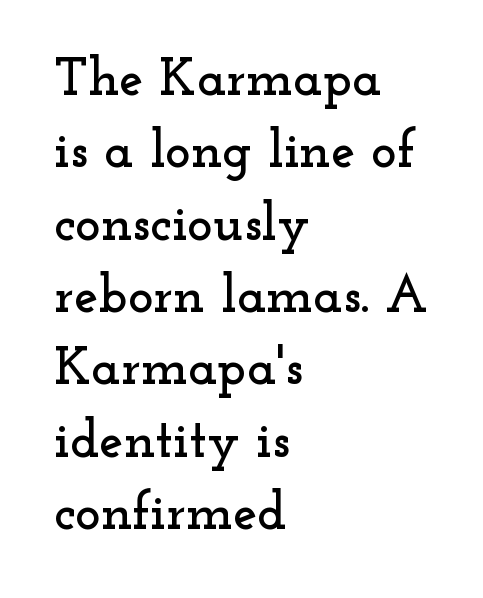
Q: Is the text italic (slanted)? A: No, it is upright.
Q: Is the typeface a serif or a sans-serif typeface? A: Serif.
Q: Is the text underlined? A: No.
Q: How is the paragraph aligned? A: Left-aligned.
Q: Is the spacing between letters normal or unusually wide? A: Normal.
Q: Is the spacing between lines tight, normal or loose? A: Normal.
Q: Width (condensed, normal, or wide)? A: Wide.
Q: Stroke contrast? A: Low.
Q: x-height? A: Small.
Q: Monospaced? A: No.
